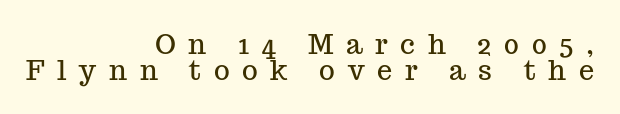
{"italic": "no", "underline": "no", "align": "right", "line_spacing": "tight", "line_spacing_ratio": 0.96, "letter_spacing": "wide", "letter_spacing_em": 0.47, "glyph_px": 27}
